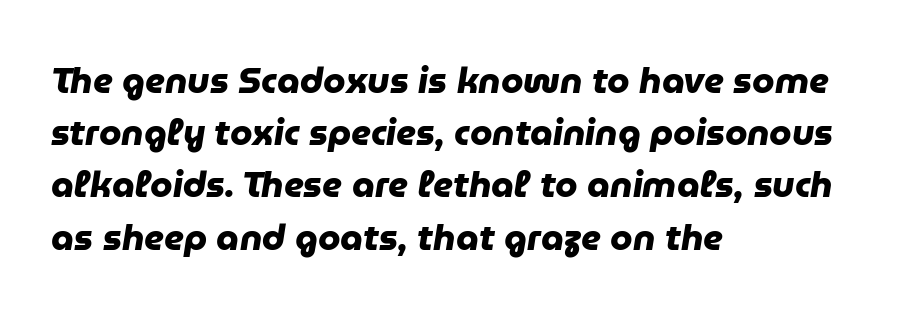
The image shows 36 px heavy sans-serif type; set left-aligned, normal line spacing (1.45x), normal letter spacing, not underlined; low stroke contrast and a medium x-height.
